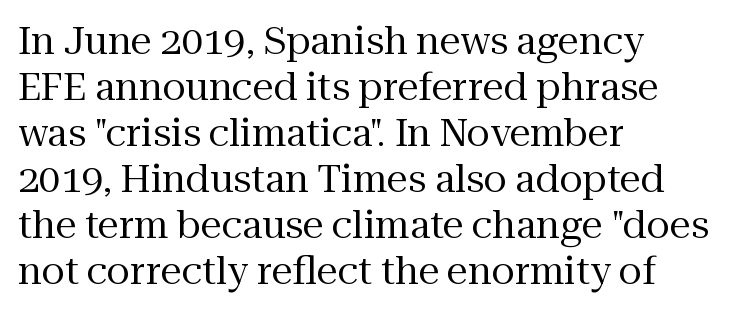
{"serif": "yes", "italic": "no", "bold": "no", "weight": "regular", "width": "normal", "stroke_contrast": "medium", "x_height": "medium", "monospaced": "no", "underline": "no", "align": "left", "line_spacing_ratio": 1.21, "letter_spacing": "normal", "letter_spacing_em": 0.0, "glyph_px": 38}
